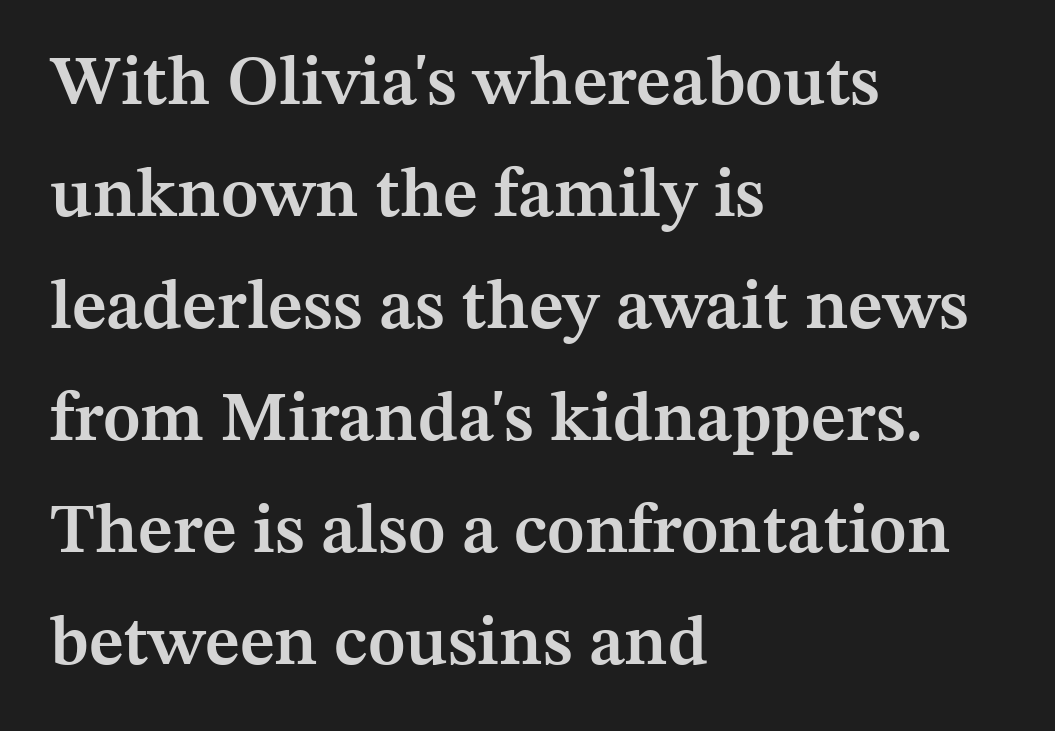
Ordinary non-slanted type is in use. On the weight axis this lands at semibold, roughly 600. A typesetter would call this zero additional tracking. The letters advance in unequal steps, a hallmark of proportional type. The passage is arranged the way most books set body copy — flush left. Each new line begins a customary step beneath the previous one.
